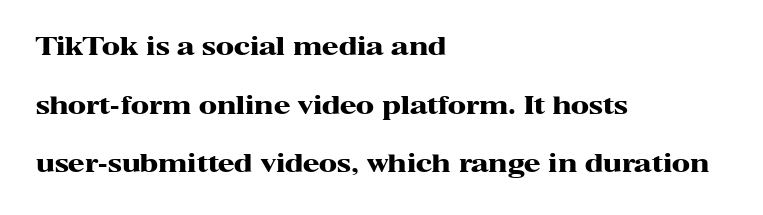
Each row of text sits above clean, open space. The letters are bold, with thick, heavy strokes. Italic? Not at all — the glyphs are vertical. Short and long lines alike share a common starting point at left. A great deal of white space separates one row of letters from the next.
